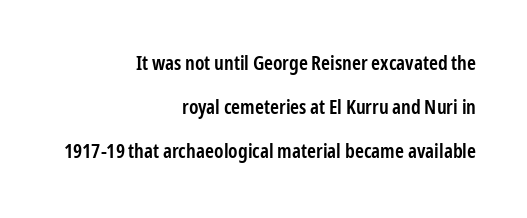
The image shows 20 px text type, upright; set right-aligned, loose line spacing (2.19x), normal letter spacing, not underlined.
